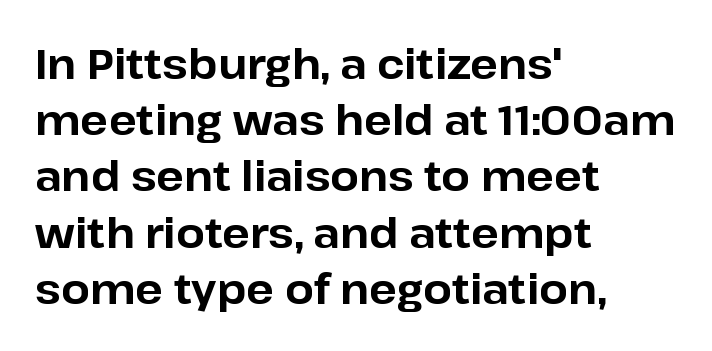
Q: Is the text bold? A: Yes.
Q: Is the text italic (slanted)? A: No, it is upright.
Q: Is the typeface a serif or a sans-serif typeface? A: Sans-serif.
Q: Is the text underlined? A: No.
Q: How is the paragraph aligned? A: Left-aligned.
Q: Is the spacing between letters normal or unusually wide? A: Normal.
Q: Is the spacing between lines tight, normal or loose? A: Normal.
Q: Width (condensed, normal, or wide)? A: Normal.
Q: Stroke contrast? A: Low.
Q: x-height? A: Medium.
Q: Monospaced? A: No.
